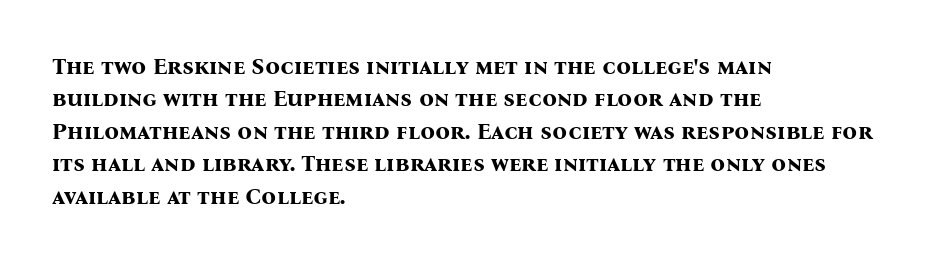
The space directly below the letters is spotless. A dark, heavy texture on the line: the type is bold. Every row of glyphs begins at an identical x-position on the left. Posture: vertical.
